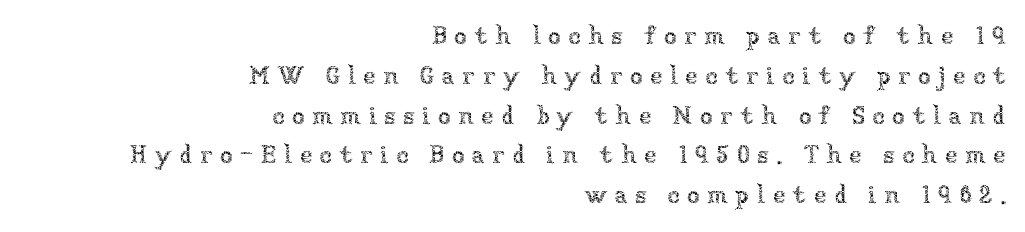
{"italic": "no", "bold": "no", "underline": "no", "align": "right", "line_spacing": "normal", "line_spacing_ratio": 1.53, "letter_spacing": "wide", "letter_spacing_em": 0.28, "glyph_px": 26}
